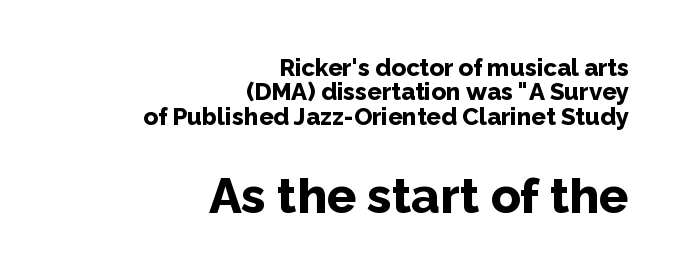
The image shows 49 px bold sans-serif type, upright; set right-aligned, tight line spacing (1.02x), normal letter spacing, not underlined; the second (bottom) block is 2.04x larger; low stroke contrast and a medium x-height.
